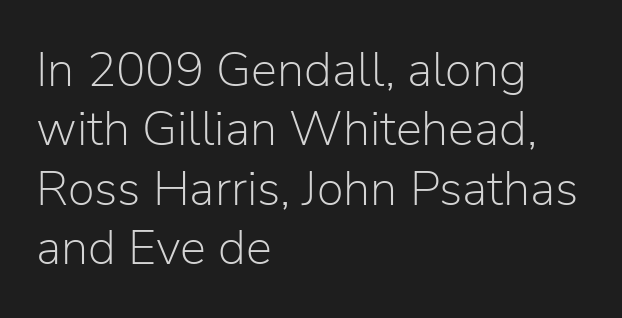
Ordinary non-slanted type is in use. Stroke terminals: plain, sans-serif. All the whitespace from short lines collects on the right. Spacing between characters is what you'd get straight out of the box.
